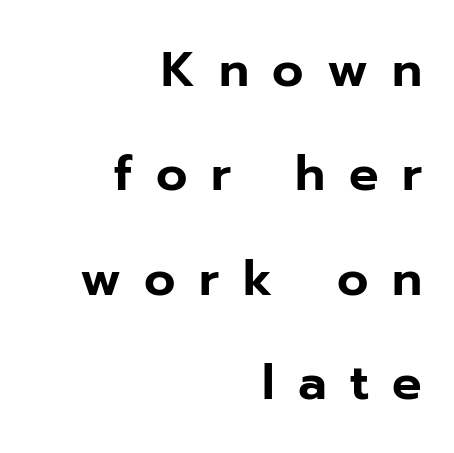
Q: Is the text italic (slanted)? A: No, it is upright.
Q: Is the typeface a serif or a sans-serif typeface? A: Sans-serif.
Q: Is the text underlined? A: No.
Q: How is the paragraph aligned? A: Right-aligned.
Q: Is the spacing between letters normal or unusually wide? A: Unusually wide.
Q: Is the spacing between lines tight, normal or loose? A: Loose.
Q: Width (condensed, normal, or wide)? A: Normal.
Q: Stroke contrast? A: Low.
Q: x-height? A: Medium.
Q: Monospaced? A: No.
